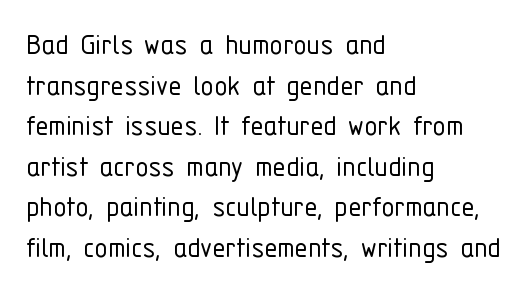
The image shows 33 px light, condensed sans-serif type, upright; set left-aligned, line spacing 1.23x, normal letter spacing, not underlined; low stroke contrast and a medium x-height.
